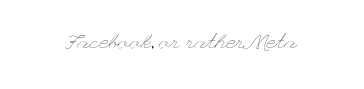
The passage shown is not underscored anywhere. Stems here are at most as thick as an everyday book face. Observe the ordinary spacing: letters are neighbours, not strangers.
